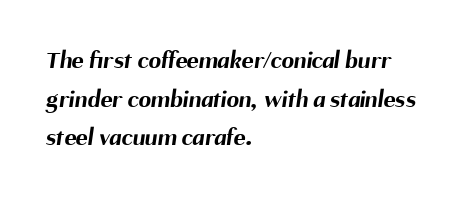
{"bold": "yes", "underline": "no", "align": "left", "line_spacing": "normal", "line_spacing_ratio": 1.55, "letter_spacing": "normal", "letter_spacing_em": 0.0, "glyph_px": 25}
